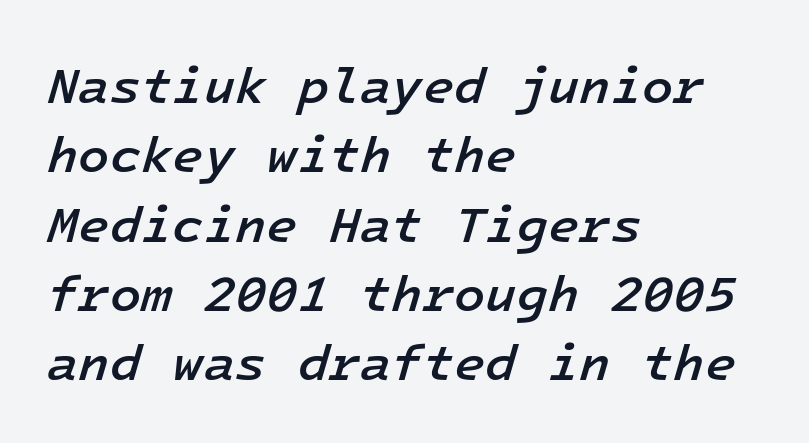
Q: Is the text bold? A: Semi-bold.
Q: Is the text italic (slanted)? A: Yes, it leans right by about 16 degrees.
Q: Is the text underlined? A: No.
Q: How is the paragraph aligned? A: Left-aligned.
Q: Is the spacing between letters normal or unusually wide? A: Normal.
Q: Is the spacing between lines tight, normal or loose? A: Normal.
Q: Width (condensed, normal, or wide)? A: Normal.
Q: Stroke contrast? A: Low.
Q: x-height? A: Medium.
Q: Monospaced? A: Yes.
